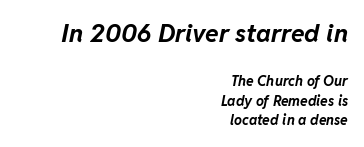
Weight: bold. The letters are slanted; this is an italic face. Is the lower block the larger one? No — the upper block carries the bigger type. The passage shown has conventional tracking throughout. The words here are not underlined.
